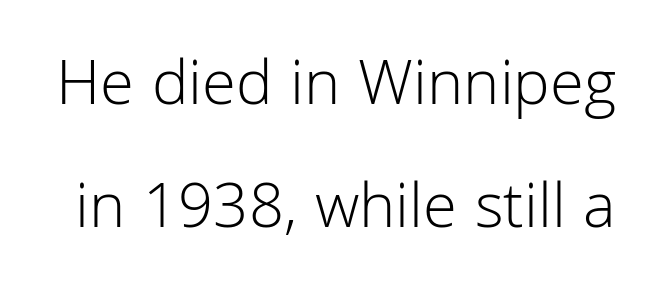
{"serif": "no", "italic": "no", "bold": "no", "weight": "light", "width": "normal", "stroke_contrast": "low", "x_height": "medium", "monospaced": "no", "underline": "no", "line_spacing_ratio": 1.87, "letter_spacing": "normal", "letter_spacing_em": 0.0, "glyph_px": 66}
